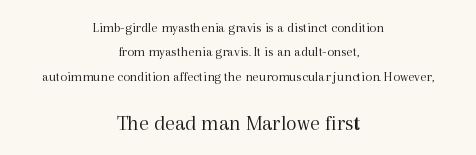
Q: Is the text bold? A: No.
Q: Is the text italic (slanted)? A: No, it is upright.
Q: Is the text underlined? A: No.
Q: How is the paragraph aligned? A: Centered.
Q: Is the spacing between letters normal or unusually wide? A: Normal.
Q: Which block of text is set in a larger size, the first (top) or the second (bottom)? A: The second (bottom) one.
